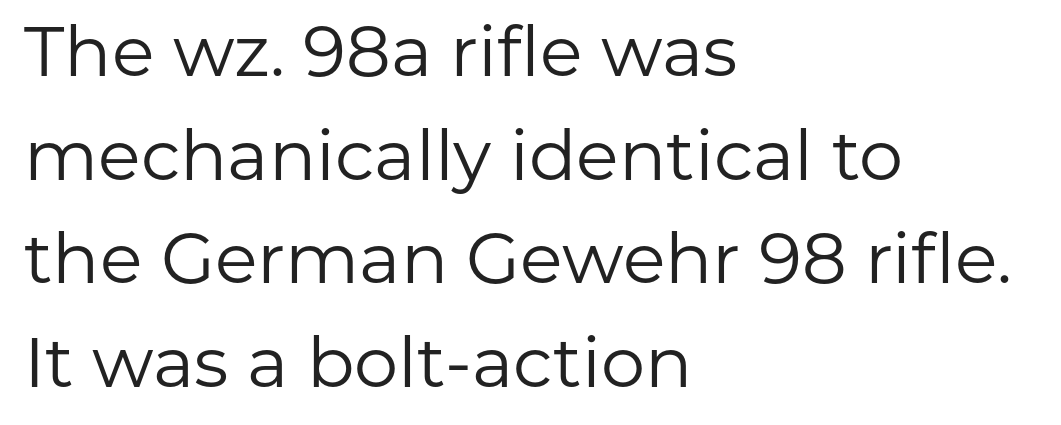
The image shows 70 px regular-weight sans-serif type, upright; set left-aligned, normal line spacing (1.48x), normal letter spacing, not underlined; low stroke contrast and a medium x-height.
